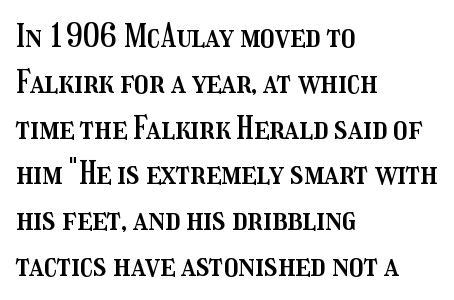
Compared with typical body copy, the letter spacing here is the same. The typesetter chose a ragged-right arrangement here. Varying glyph widths throughout — classic text-font behaviour. Each row of text sits above clean, open space. Does the leading feel generous? No, just average. Italic? Not at all — the glyphs are vertical.
